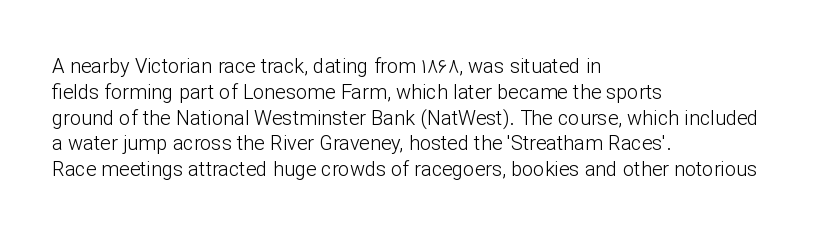
{"italic": "no", "bold": "no", "underline": "no", "align": "left", "line_spacing": "normal", "line_spacing_ratio": 1.29, "letter_spacing": "normal", "letter_spacing_em": 0.0, "glyph_px": 20}
